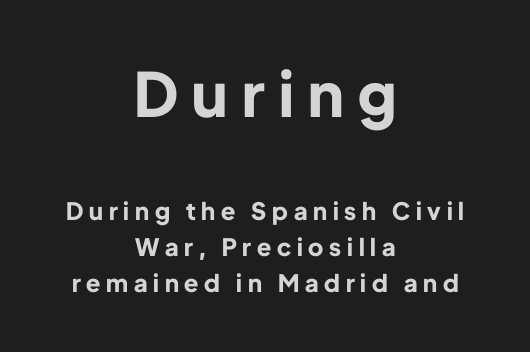
Q: Is the text bold? A: Yes.
Q: Is the text italic (slanted)? A: No, it is upright.
Q: Is the typeface a serif or a sans-serif typeface? A: Sans-serif.
Q: Is the text underlined? A: No.
Q: How is the paragraph aligned? A: Centered.
Q: Is the spacing between letters normal or unusually wide? A: Unusually wide.
Q: Is the spacing between lines tight, normal or loose? A: Normal.
Q: Which block of text is set in a larger size, the first (top) or the second (bottom)? A: The first (top) one.
Q: Width (condensed, normal, or wide)? A: Normal.
Q: Stroke contrast? A: Low.
Q: x-height? A: Medium.
Q: Monospaced? A: No.
